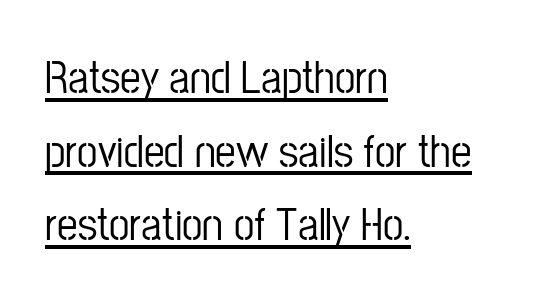
{"serif": "no", "italic": "no", "width": "condensed", "stroke_contrast": "low", "x_height": "medium", "monospaced": "no", "underline": "yes", "align": "left", "line_spacing": "normal", "line_spacing_ratio": 1.6, "letter_spacing": "normal", "letter_spacing_em": 0.0, "glyph_px": 46}
